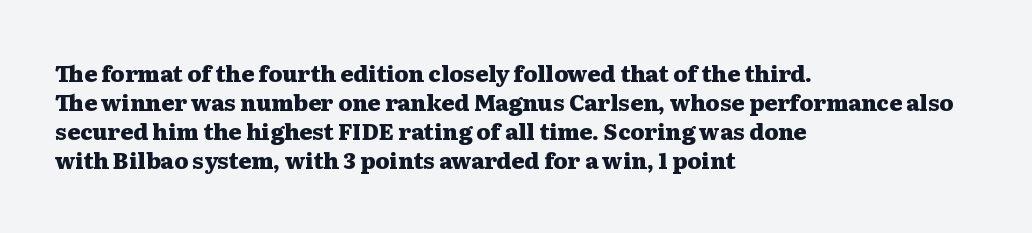
I'd describe the lettering as bold — thick and assertive. Line starts are locked; line ends wander. Nope, not italic — everything's standing straight. Only glyphs here, with clear space below each row.
